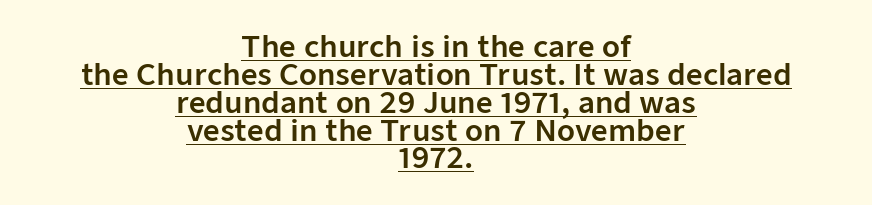
Does extra space separate the letters? No, they use regular spacing. Leading is clearly below the norm, producing a dense column. The typesetter chose a symmetrical, centered arrangement here. Every word sits above its own underline.
